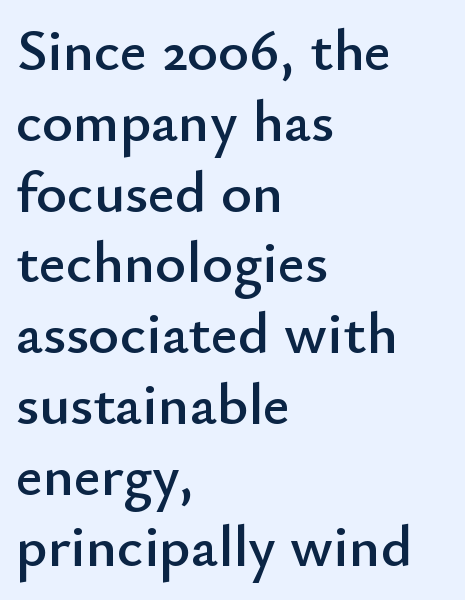
Q: Is the text italic (slanted)? A: No, it is upright.
Q: Is the typeface a serif or a sans-serif typeface? A: Sans-serif.
Q: Is the text underlined? A: No.
Q: How is the paragraph aligned? A: Left-aligned.
Q: Is the spacing between letters normal or unusually wide? A: Normal.
Q: Width (condensed, normal, or wide)? A: Normal.
Q: Stroke contrast? A: Low.
Q: x-height? A: Small.
Q: Monospaced? A: No.
